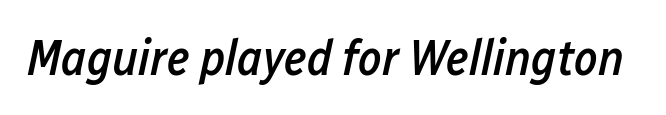
Q: Is the text bold? A: Semi-bold.
Q: Is the text italic (slanted)? A: Yes, it leans right by about 12 degrees.
Q: Is the text underlined? A: No.
Q: Is the spacing between letters normal or unusually wide? A: Normal.
Q: Width (condensed, normal, or wide)? A: Condensed.
Q: Stroke contrast? A: Low.
Q: x-height? A: Medium.
Q: Monospaced? A: No.
